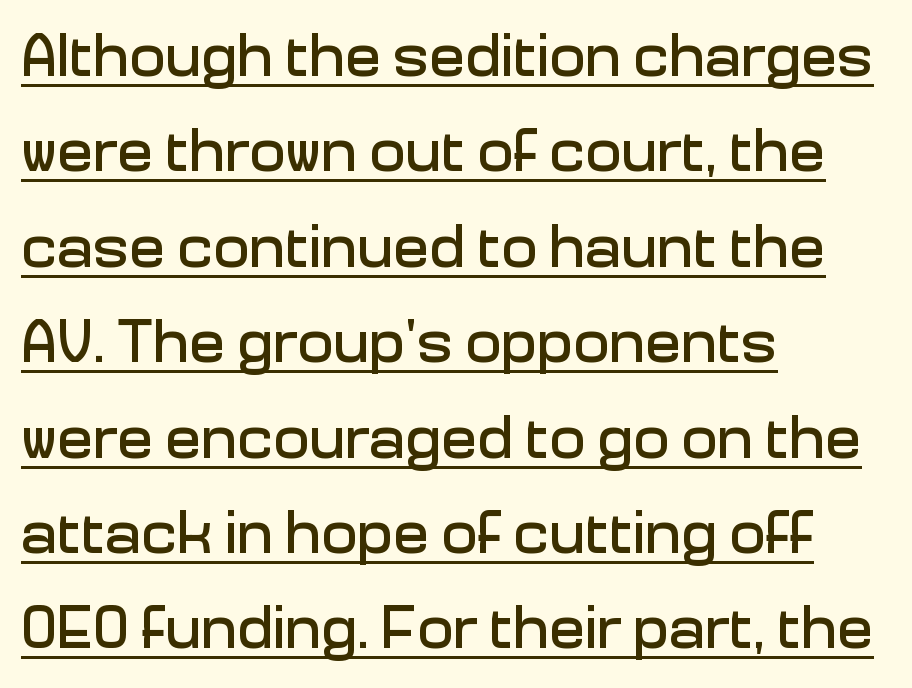
Q: Is the text italic (slanted)? A: No, it is upright.
Q: Is the typeface a serif or a sans-serif typeface? A: Sans-serif.
Q: Is the text underlined? A: Yes.
Q: How is the paragraph aligned? A: Left-aligned.
Q: Is the spacing between letters normal or unusually wide? A: Normal.
Q: Is the spacing between lines tight, normal or loose? A: Normal.
Q: Width (condensed, normal, or wide)? A: Normal.
Q: Stroke contrast? A: Low.
Q: x-height? A: Medium.
Q: Monospaced? A: No.
